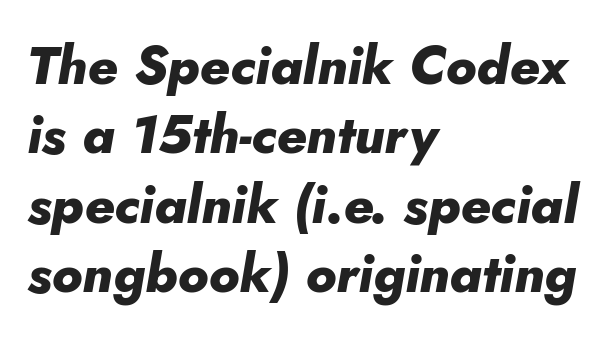
The image shows 53 px heavy type, italic (leaning right); set left-aligned, normal line spacing (1.31x), normal letter spacing, not underlined; low stroke contrast and a small x-height.
